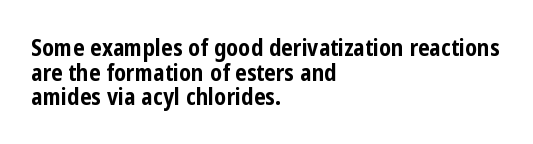
Q: Is the text bold? A: Yes.
Q: Is the text italic (slanted)? A: No, it is upright.
Q: Is the text underlined? A: No.
Q: How is the paragraph aligned? A: Left-aligned.
Q: Is the spacing between letters normal or unusually wide? A: Normal.
Q: Is the spacing between lines tight, normal or loose? A: Tight.
